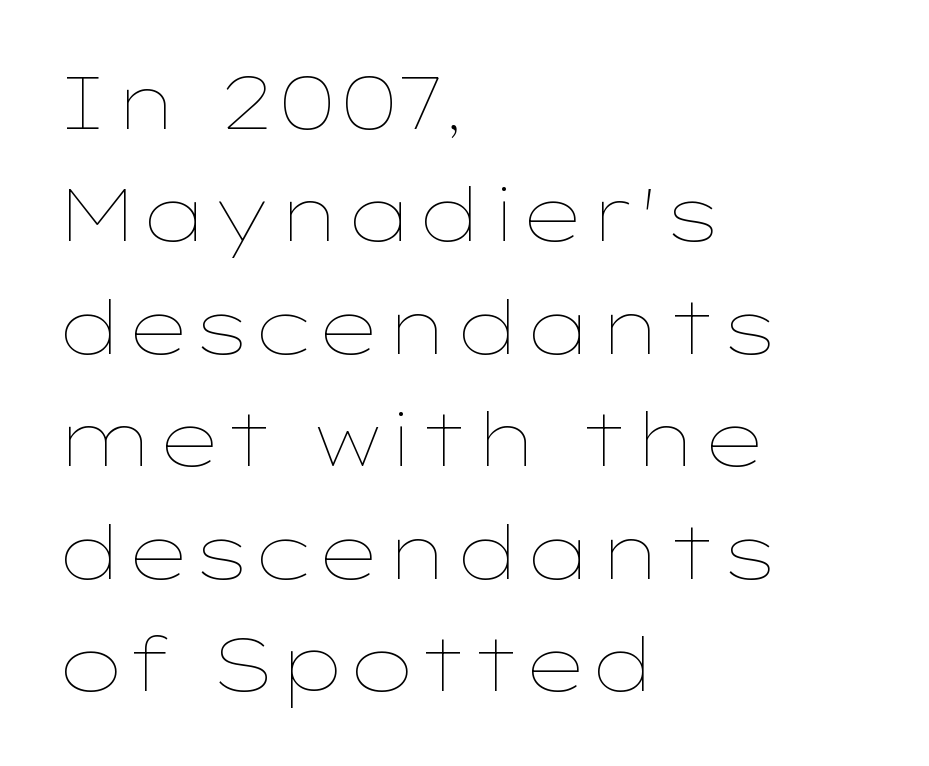
The image shows 74 px thin, wide type, upright; set left-aligned, normal line spacing (1.52x), normal letter spacing, not underlined; low stroke contrast and a medium x-height.
